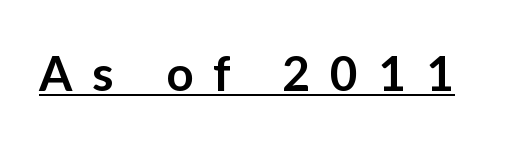
Q: Is the text bold? A: Semi-bold.
Q: Is the text italic (slanted)? A: No, it is upright.
Q: Is the typeface a serif or a sans-serif typeface? A: Sans-serif.
Q: Is the text underlined? A: Yes.
Q: Is the spacing between letters normal or unusually wide? A: Unusually wide.
Q: Width (condensed, normal, or wide)? A: Normal.
Q: Stroke contrast? A: Low.
Q: x-height? A: Medium.
Q: Monospaced? A: No.
